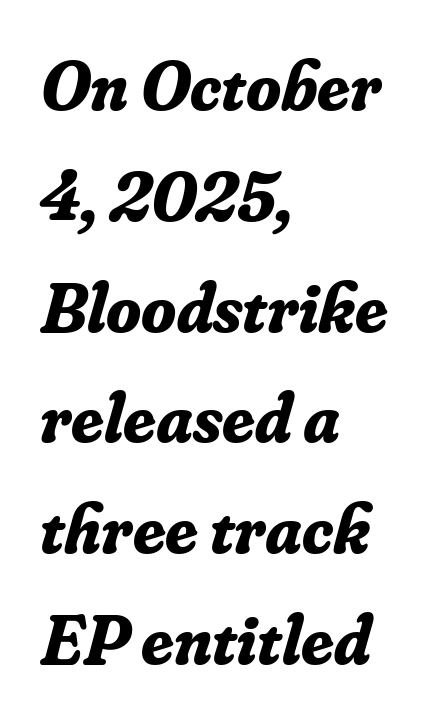
The image shows 71 px bold serif type, italic (leaning right); set left-aligned, normal line spacing (1.56x), normal letter spacing, not underlined; low stroke contrast and a small x-height.
